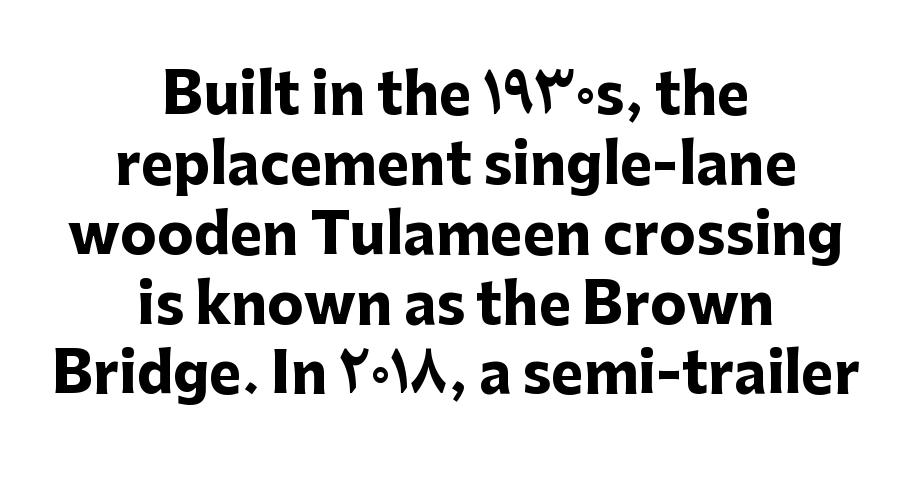
{"serif": "no", "italic": "no", "bold": "yes", "weight": "heavy", "width": "normal", "stroke_contrast": "low", "x_height": "medium", "monospaced": "no", "underline": "no", "align": "center", "line_spacing": "normal", "line_spacing_ratio": 1.27, "letter_spacing": "normal", "letter_spacing_em": 0.0, "glyph_px": 55}
